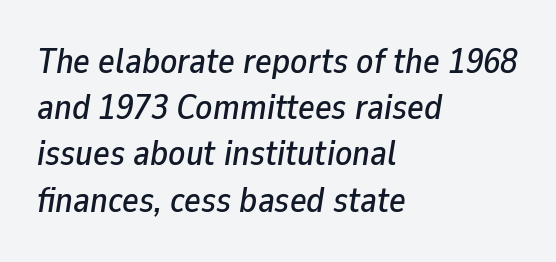
Q: Is the text italic (slanted)? A: Yes, it leans right by about 9 degrees.
Q: Is the text underlined? A: No.
Q: How is the paragraph aligned? A: Left-aligned.
Q: Is the spacing between letters normal or unusually wide? A: Normal.
Q: Is the spacing between lines tight, normal or loose? A: Normal.
Q: Width (condensed, normal, or wide)? A: Normal.
Q: Stroke contrast? A: Low.
Q: x-height? A: Medium.
Q: Monospaced? A: No.
